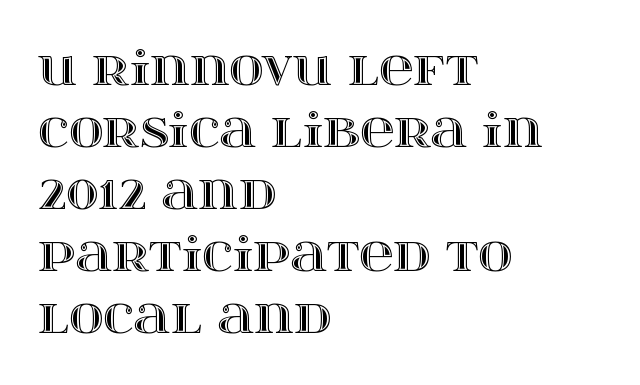
The image shows 47 px wide type, upright; set left-aligned, normal line spacing (1.32x), normal letter spacing, not underlined; a large x-height.
